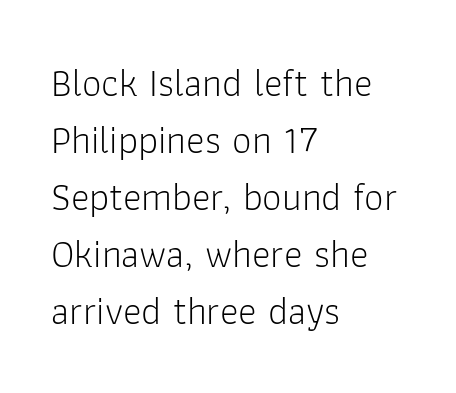
Leftover space on each line is placed entirely after the last word. It's the straight-up-and-down kind of type. How are the letters spaced? Ordinarily, with no added tracking. To sum up the face: it is a sans, with no serifs. Letters rest on an invisible, unmarked baseline.
